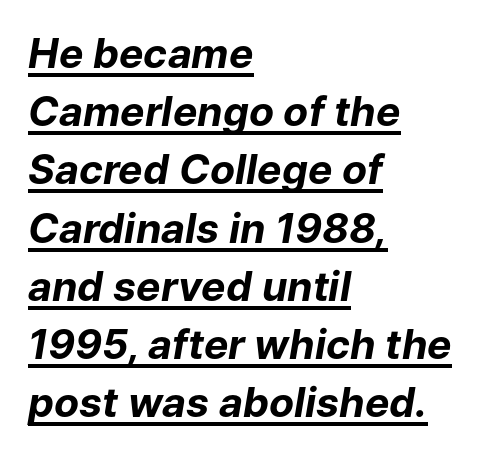
The image shows 41 px bold type, italic (leaning right); set left-aligned, normal line spacing (1.42x), normal letter spacing, underlined; low stroke contrast and a medium x-height.
